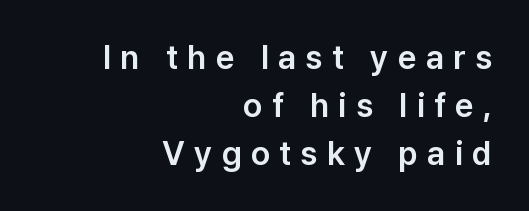
The image shows 33 px sans-serif type, upright; set right-aligned, normal line spacing (1.46x), unusually wide letter spacing (+0.28 em), not underlined; low stroke contrast and a medium x-height.
